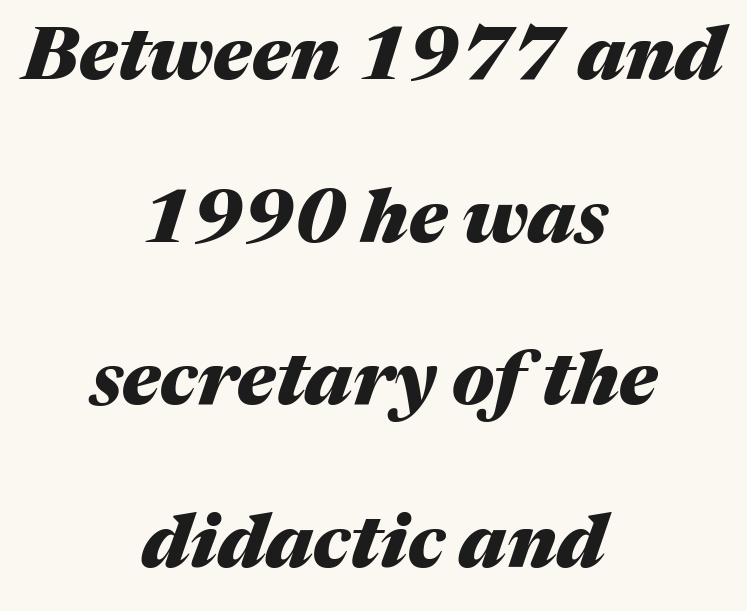
{"italic": "yes", "lean": "right", "slant_degrees": 17, "bold": "yes", "weight": "heavy", "width": "normal", "stroke_contrast": "medium", "x_height": "medium", "monospaced": "no", "underline": "no", "align": "center", "line_spacing": "loose", "line_spacing_ratio": 2.17, "letter_spacing": "normal", "letter_spacing_em": 0.0, "glyph_px": 75}
